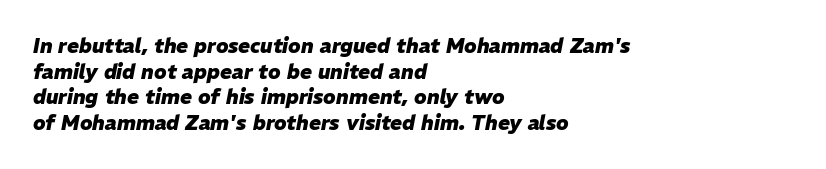
The image shows 20 px bold type, italic (leaning right); set left-aligned, normal line spacing (1.28x), normal letter spacing, not underlined.
